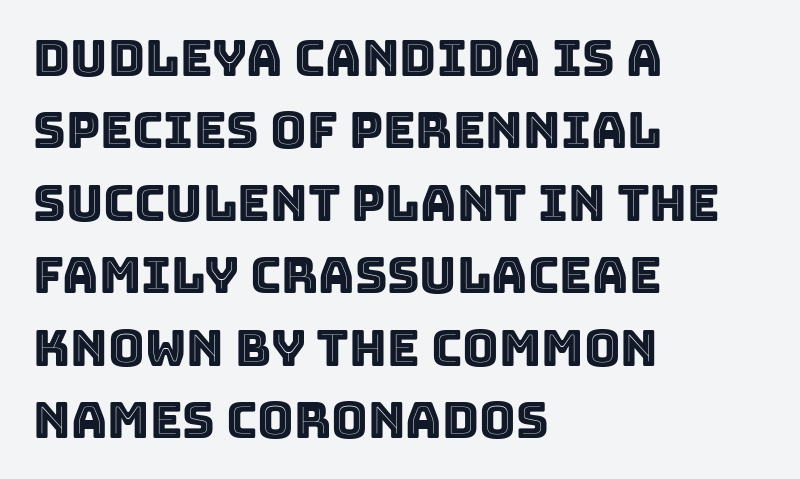
Here the designer chose a conventional face with non-uniform glyph widths. Which margin do the lines hug? The left one — the right edge is uneven. Designer's note — italics off, roman on. Bare-footed words on every line. Rows of type keep a routine distance in the vertical direction. There is no visible air inserted between adjacent glyphs.
